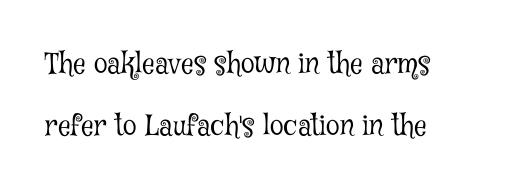
The image shows 28 px light, condensed serif type, upright; set left-aligned, loose line spacing (2.2x), normal letter spacing, not underlined; low stroke contrast and a medium x-height.
